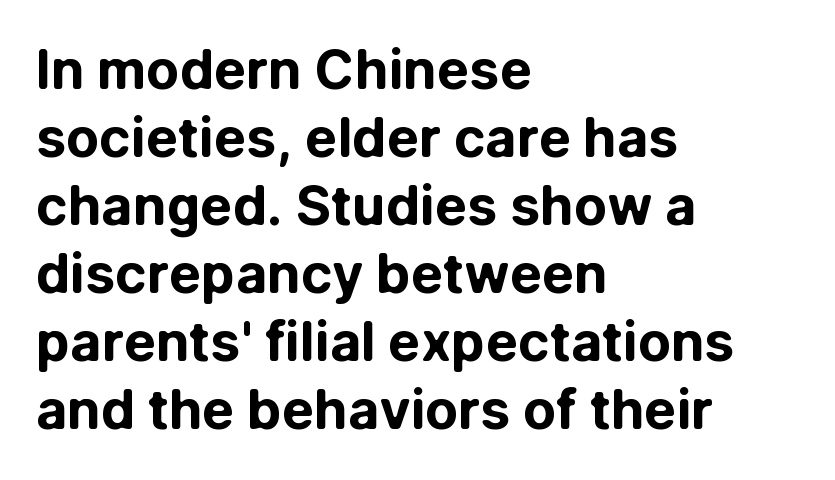
The image shows 54 px bold sans-serif type, upright; set left-aligned, normal line spacing (1.26x), normal letter spacing, not underlined; low stroke contrast and a medium x-height.
